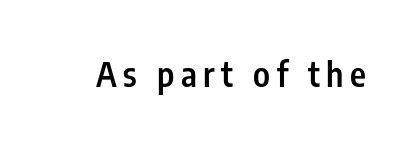
Q: Is the text bold? A: Semi-bold.
Q: Is the text italic (slanted)? A: No, it is upright.
Q: Is the typeface a serif or a sans-serif typeface? A: Sans-serif.
Q: Is the text underlined? A: No.
Q: Width (condensed, normal, or wide)? A: Condensed.
Q: Stroke contrast? A: Low.
Q: x-height? A: Medium.
Q: Monospaced? A: No.
